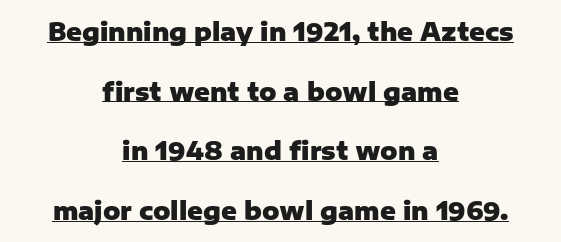
{"italic": "no", "bold": "yes", "underline": "yes", "align": "center", "line_spacing": "loose", "line_spacing_ratio": 2.48, "letter_spacing": "normal", "letter_spacing_em": 0.0, "glyph_px": 24}
